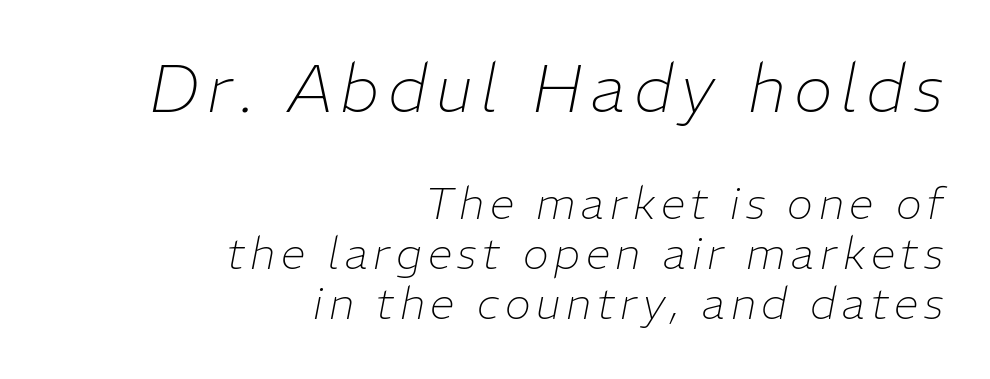
Q: Is the text bold? A: No.
Q: Is the text italic (slanted)? A: Yes, it leans right by about 11 degrees.
Q: Is the text underlined? A: No.
Q: How is the paragraph aligned? A: Right-aligned.
Q: Is the spacing between lines tight, normal or loose? A: Tight.
Q: Which block of text is set in a larger size, the first (top) or the second (bottom)? A: The first (top) one.
Q: Width (condensed, normal, or wide)? A: Normal.
Q: Stroke contrast? A: Low.
Q: x-height? A: Medium.
Q: Monospaced? A: No.
